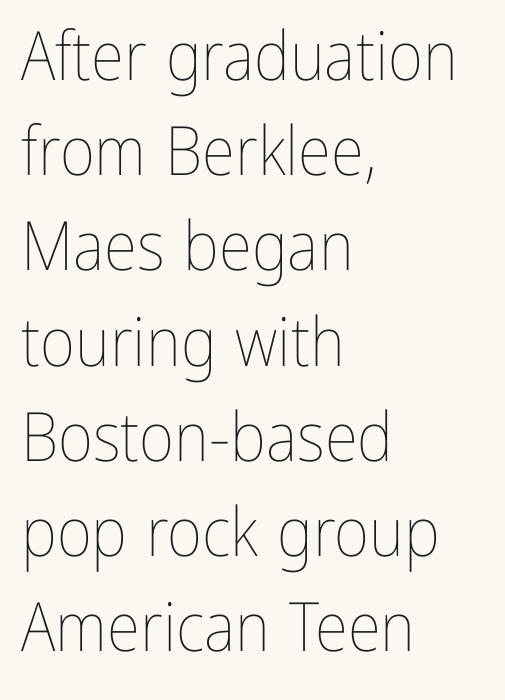
The image shows 68 px thin, condensed type, upright; set left-aligned, normal line spacing (1.4x), normal letter spacing, not underlined; low stroke contrast and a medium x-height.
